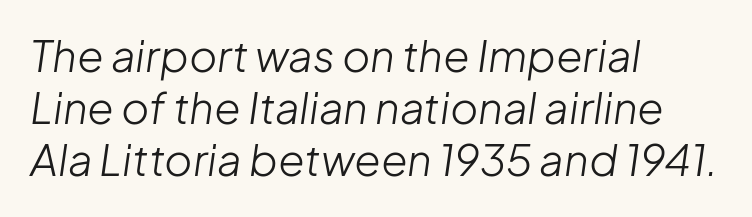
Q: Is the text bold? A: No.
Q: Is the text italic (slanted)? A: Yes, it leans right by about 8 degrees.
Q: Is the text underlined? A: No.
Q: How is the paragraph aligned? A: Left-aligned.
Q: Is the spacing between letters normal or unusually wide? A: Normal.
Q: Width (condensed, normal, or wide)? A: Normal.
Q: Stroke contrast? A: Low.
Q: x-height? A: Medium.
Q: Monospaced? A: No.
